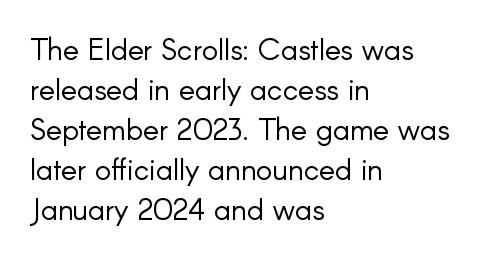
The glyphs in this specimen are sans serif. All the whitespace from short lines collects on the right. Each row of text sits above clean, open space. This sample uses an upright cut, with every glyph sitting square on the baseline. Line spacing here is normal. Looks like regular typesetting: each glyph gets only the width it needs.
